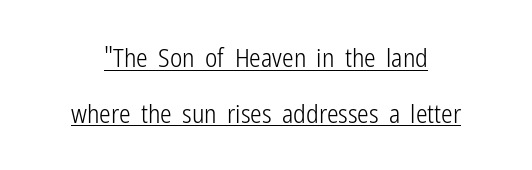
A typesetter would mark this as roman, not italic. The typesetting does not lean heavy: it is not bold. Reading down the column, the eye jumps a long way to each next line. Emphasis is given by a line drawn under the lettering. This sample uses plain, unmodified letter spacing.
